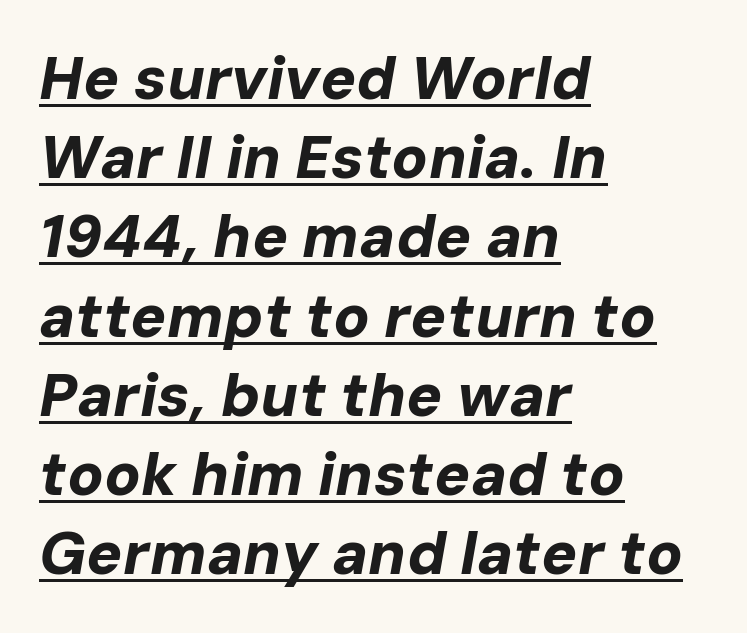
The image shows 60 px bold type, italic (leaning right); set left-aligned, normal line spacing (1.32x), normal letter spacing, underlined; low stroke contrast and a medium x-height.
